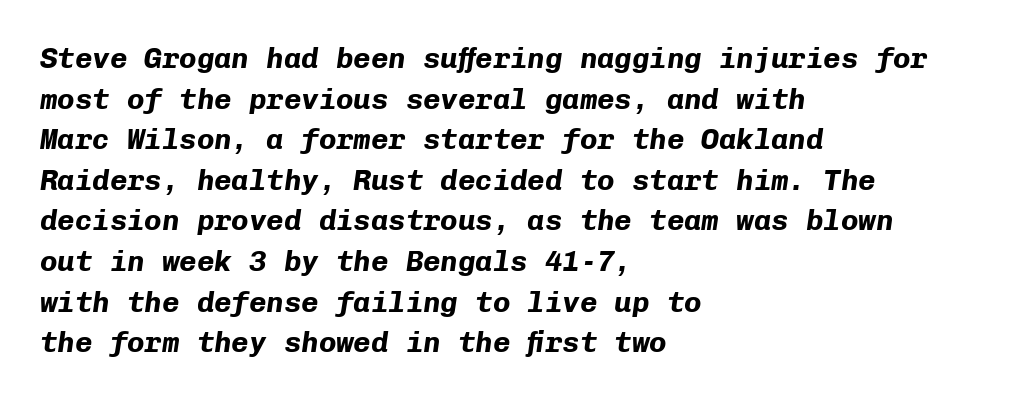
Q: Is the text bold? A: Yes.
Q: Is the text italic (slanted)? A: Yes, it leans right by about 8 degrees.
Q: Is the text underlined? A: No.
Q: How is the paragraph aligned? A: Left-aligned.
Q: Is the spacing between letters normal or unusually wide? A: Normal.
Q: Is the spacing between lines tight, normal or loose? A: Normal.
Q: Width (condensed, normal, or wide)? A: Normal.
Q: Stroke contrast? A: Low.
Q: x-height? A: Medium.
Q: Monospaced? A: Yes.
